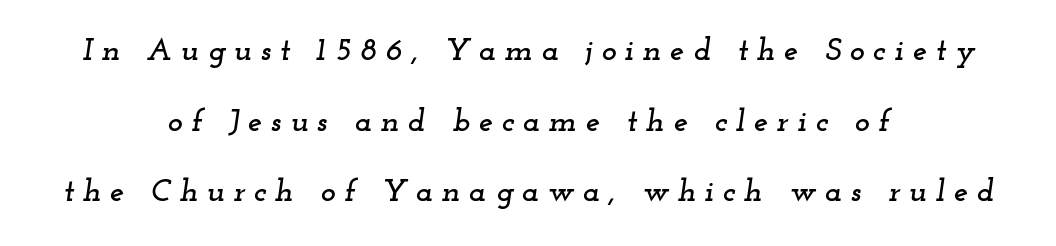
Check under the words: just untouched page. Every character sits at an angle, as italics do. Neither beginnings nor endings align; midpoints do. Here the glyphs are tracked loosely, breaking word shapes into spaced letters. Stroke terminals: seriffed. Here the designer chose a conventional face with non-uniform glyph widths.
